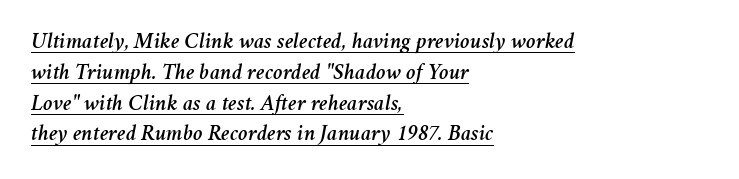
The image shows 23 px text type, italic (leaning right); set left-aligned, normal line spacing (1.34x), normal letter spacing, underlined.
